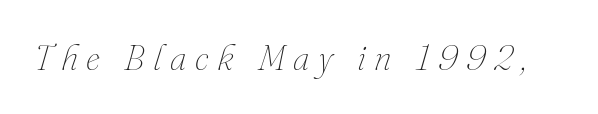
Honestly, the letter spacing is so wide it's the main thing you notice. A typesetter would call this proportional, since set widths differ per character. Stems and bowls with no extra thickness — not bold. Honestly, there is no underline to notice here at all. An italicized treatment has been applied to the whole sample.
